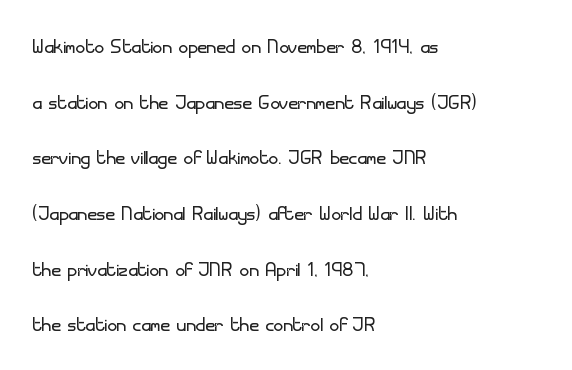
Q: Is the text bold? A: No.
Q: Is the text italic (slanted)? A: No, it is upright.
Q: Is the text underlined? A: No.
Q: How is the paragraph aligned? A: Left-aligned.
Q: Is the spacing between letters normal or unusually wide? A: Normal.
Q: Is the spacing between lines tight, normal or loose? A: Loose.
